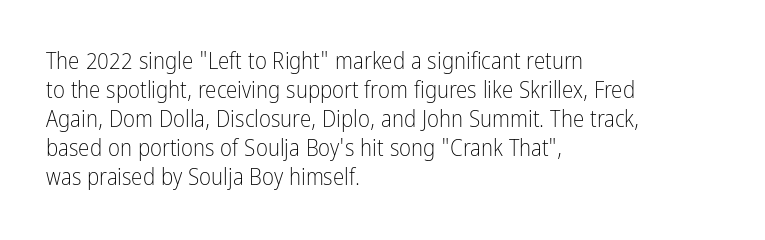
The image shows 23 px text type, upright; set left-aligned, normal line spacing (1.26x), normal letter spacing, not underlined.
